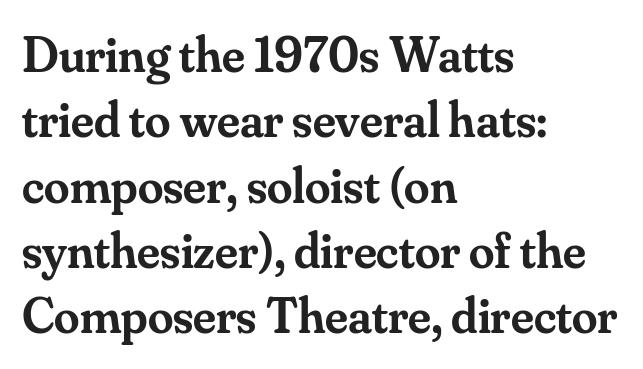
Examine the stroke ends and you'll spot serifs. Honestly, there is no underline to notice here at all. The letterforms sit shoulder to shoulder at normal distance. The text block is weighted toward the left margin, trailing off unevenly rightward.
